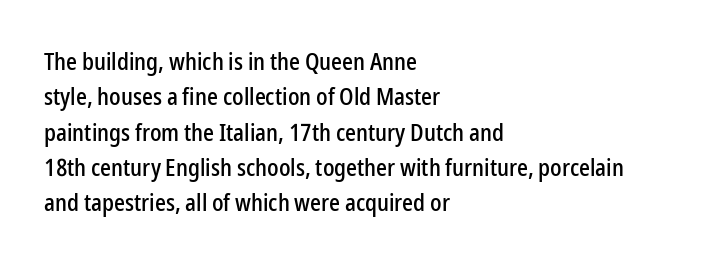
The image shows 24 px text type, upright; set left-aligned, normal line spacing (1.47x), normal letter spacing, not underlined.
